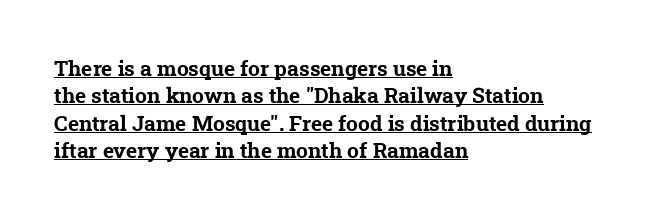
The image shows 21 px bold type; set left-aligned, normal line spacing (1.3x), normal letter spacing, underlined.
